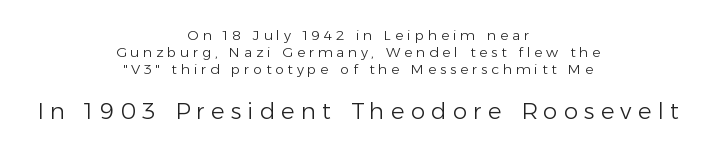
The image shows 23 px text type, upright; set centered, line spacing 1.21x, unusually wide letter spacing (+0.27 em), not underlined; the second (bottom) block is 1.64x larger.
